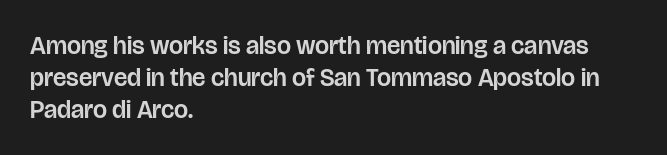
Summary of vertical rhythm: regular, with standard interline spacing. The string is rendered with underlining switched off. This rendering uses left alignment, leaving the right contour irregular. The lettering stays uniformly vertical, giving the passage a roman look. The horizontal fit of the characters is conventional and even.
